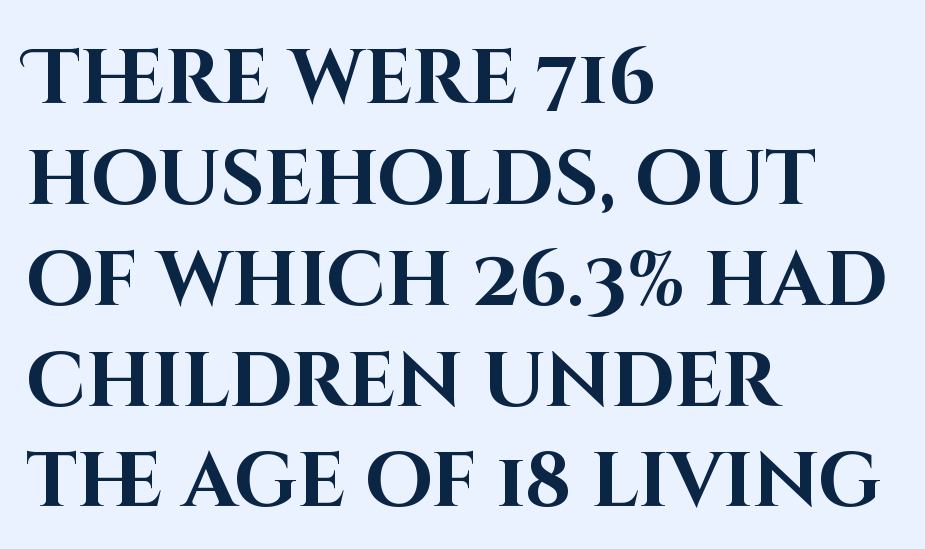
The image shows 77 px bold sans-serif type, upright; set left-aligned, normal line spacing (1.31x), normal letter spacing, not underlined; high stroke contrast and a large x-height.
